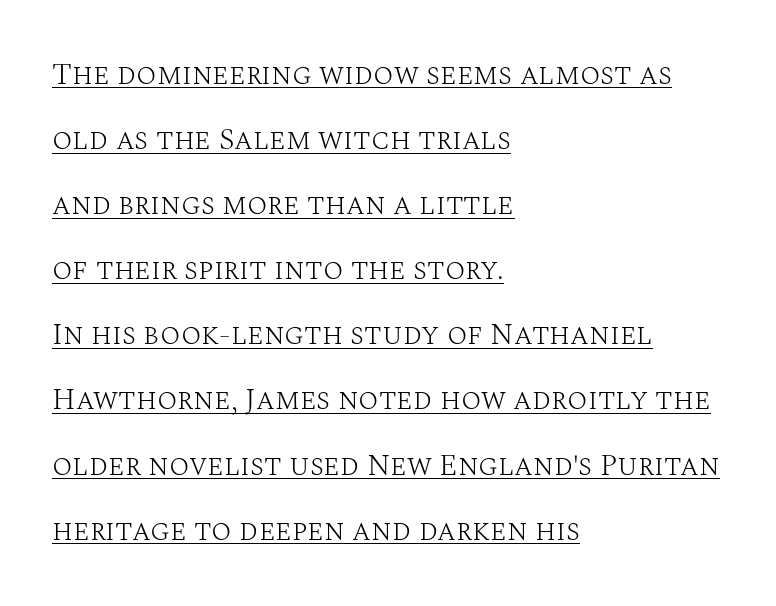
Caption: standard tracking, unaltered. Typeset ragged right — the left edge is the straight one. I'd call this a serif setting — the letters wear small feet. Underlining? Definitely there. You could not count columns in this text — the font is proportionally spaced.
